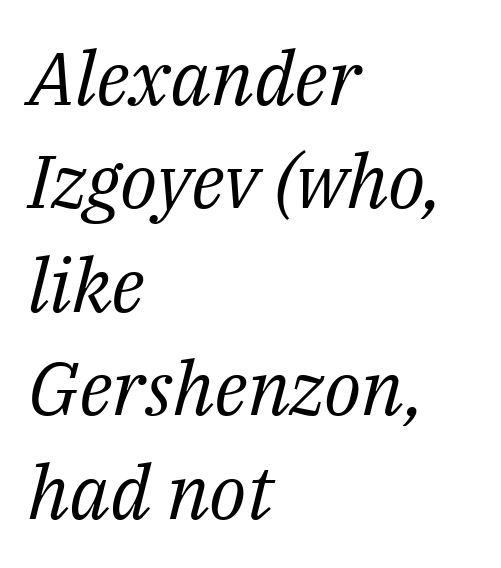
These lines stack with their left ends in a neat column. There's an unmistakable incline to the writing here. Leading: standard. Character widths vary here, with narrow letters taking less room than wide ones. The rendering keeps characters at their native spacing. No heavy texture on the line: the type isn't bold.
